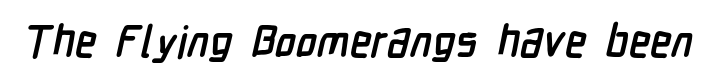
{"serif": "no", "bold": "yes", "weight": "semibold", "width": "condensed", "stroke_contrast": "low", "x_height": "medium", "monospaced": "no", "underline": "no", "letter_spacing": "normal", "letter_spacing_em": 0.0, "glyph_px": 44}
